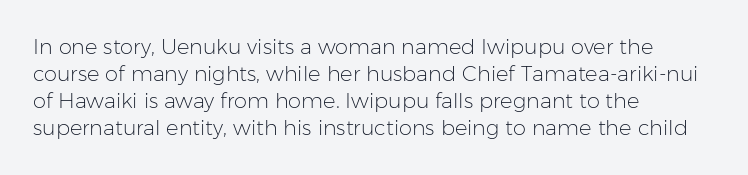
The image shows 21 px text type, upright; set left-aligned, normal line spacing (1.29x), normal letter spacing, not underlined.
